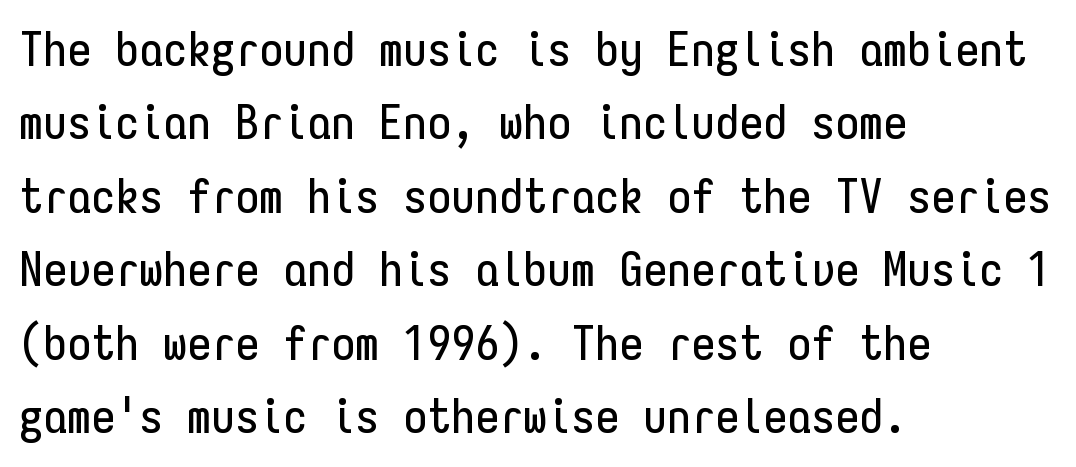
Q: Is the text italic (slanted)? A: No, it is upright.
Q: Is the typeface a serif or a sans-serif typeface? A: Sans-serif.
Q: Is the text underlined? A: No.
Q: How is the paragraph aligned? A: Left-aligned.
Q: Is the spacing between letters normal or unusually wide? A: Normal.
Q: Is the spacing between lines tight, normal or loose? A: Normal.
Q: Width (condensed, normal, or wide)? A: Condensed.
Q: Stroke contrast? A: Low.
Q: x-height? A: Medium.
Q: Monospaced? A: Yes.
